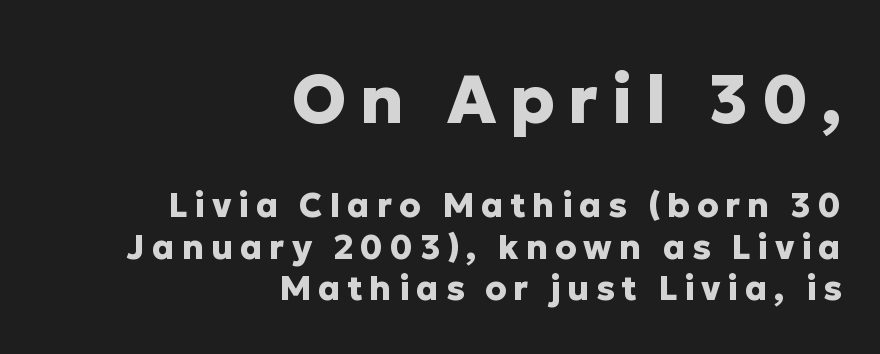
The image shows 67 px heavy sans-serif type, upright; set right-aligned, line spacing 1.22x, unusually wide letter spacing (+0.2 em), not underlined; the first (top) block is 1.97x larger; low stroke contrast and a medium x-height.
